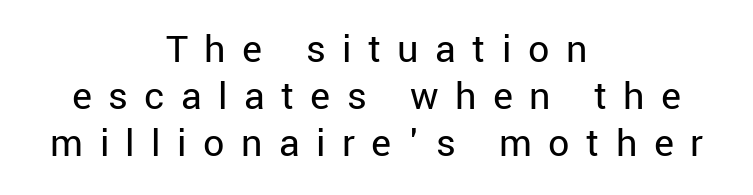
Q: Is the text bold? A: No.
Q: Is the text italic (slanted)? A: No, it is upright.
Q: Is the typeface a serif or a sans-serif typeface? A: Sans-serif.
Q: Is the text underlined? A: No.
Q: How is the paragraph aligned? A: Centered.
Q: Is the spacing between letters normal or unusually wide? A: Unusually wide.
Q: Is the spacing between lines tight, normal or loose? A: Tight.
Q: Width (condensed, normal, or wide)? A: Normal.
Q: Stroke contrast? A: Low.
Q: x-height? A: Medium.
Q: Monospaced? A: No.
